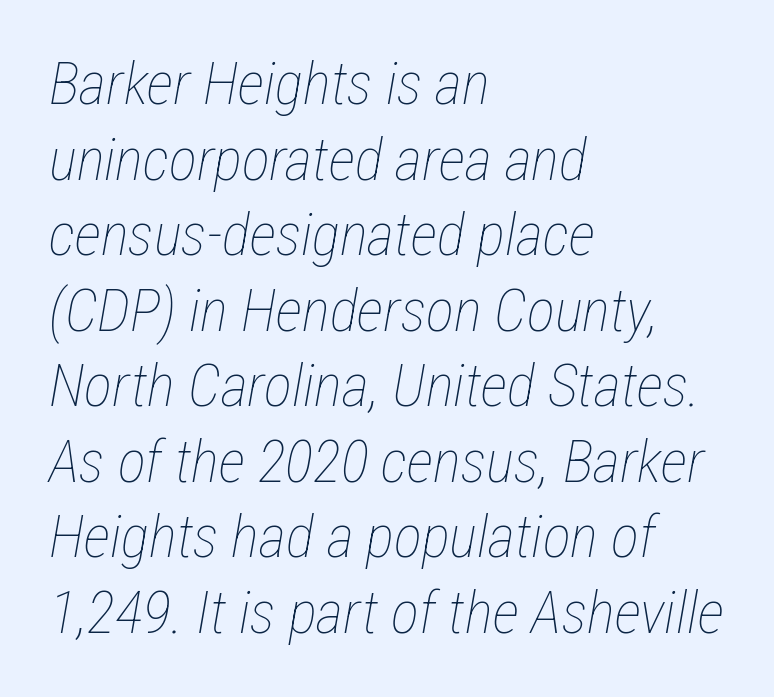
Q: Is the text bold? A: No.
Q: Is the text italic (slanted)? A: Yes, it leans right by about 12 degrees.
Q: Is the text underlined? A: No.
Q: How is the paragraph aligned? A: Left-aligned.
Q: Is the spacing between letters normal or unusually wide? A: Normal.
Q: Is the spacing between lines tight, normal or loose? A: Normal.
Q: Width (condensed, normal, or wide)? A: Condensed.
Q: Stroke contrast? A: Low.
Q: x-height? A: Medium.
Q: Monospaced? A: No.
